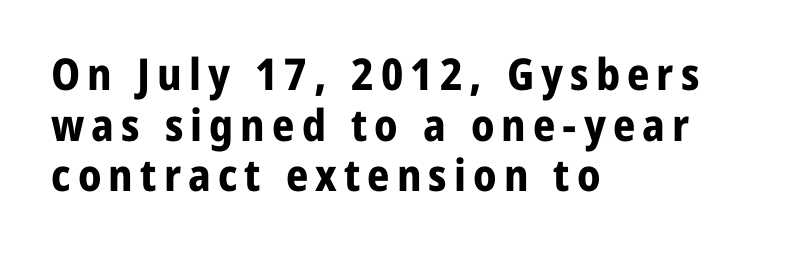
{"serif": "no", "italic": "no", "bold": "yes", "weight": "bold", "width": "normal", "stroke_contrast": "low", "x_height": "medium", "monospaced": "no", "underline": "no", "align": "left", "line_spacing": "tight", "line_spacing_ratio": 1.15, "glyph_px": 44}
